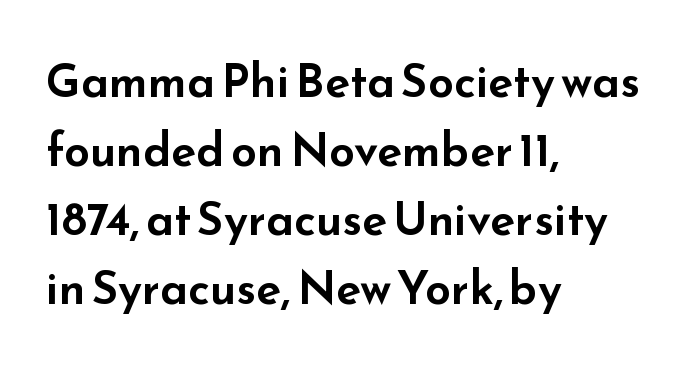
Q: Is the text italic (slanted)? A: No, it is upright.
Q: Is the typeface a serif or a sans-serif typeface? A: Sans-serif.
Q: Is the text underlined? A: No.
Q: How is the paragraph aligned? A: Left-aligned.
Q: Is the spacing between letters normal or unusually wide? A: Normal.
Q: Is the spacing between lines tight, normal or loose? A: Normal.
Q: Width (condensed, normal, or wide)? A: Wide.
Q: Stroke contrast? A: Low.
Q: x-height? A: Small.
Q: Monospaced? A: No.
